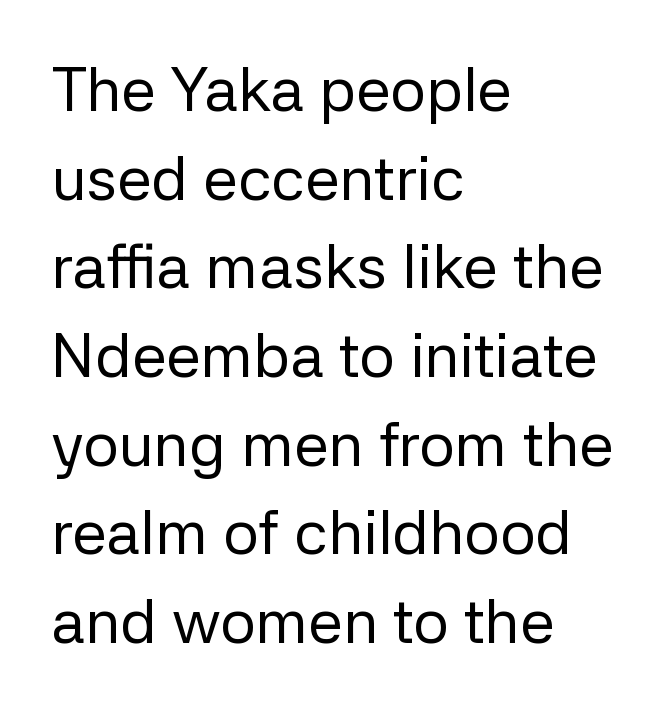
Q: Is the text bold? A: No.
Q: Is the text italic (slanted)? A: No, it is upright.
Q: Is the typeface a serif or a sans-serif typeface? A: Sans-serif.
Q: Is the text underlined? A: No.
Q: How is the paragraph aligned? A: Left-aligned.
Q: Is the spacing between letters normal or unusually wide? A: Normal.
Q: Is the spacing between lines tight, normal or loose? A: Normal.
Q: Width (condensed, normal, or wide)? A: Normal.
Q: Stroke contrast? A: Low.
Q: x-height? A: Medium.
Q: Monospaced? A: No.
